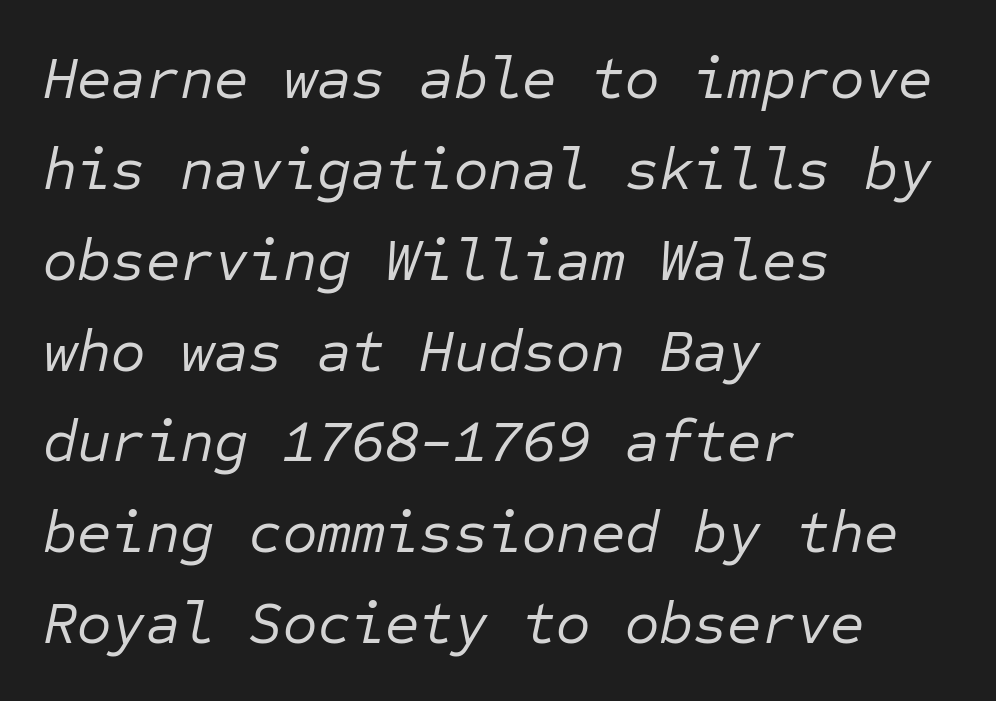
Honestly, the row spacing looks completely unremarkable. The passage shown is typed in a monospace face where columns stay perfectly aligned. Descenders are the only things crossing below the line. The gaps between neighbouring characters are ordinary and unremarkable. The typesetter chose a ragged-right arrangement here. This sample uses an oblique cut, with every glyph tilted off the vertical.
